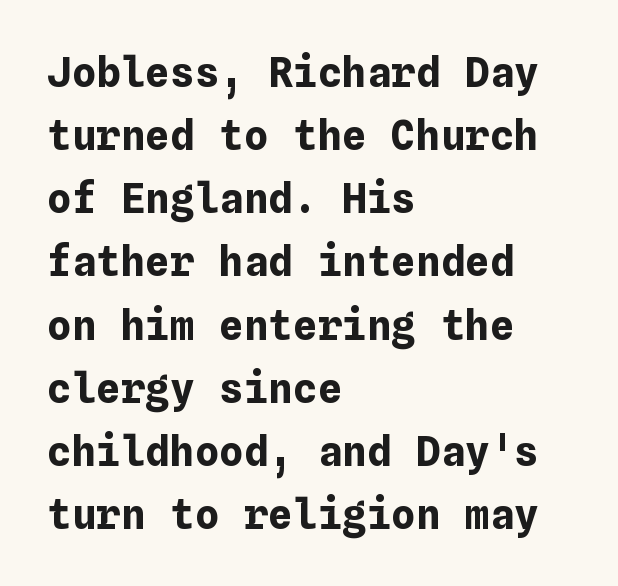
The image shows 41 px bold type, upright; set left-aligned, normal line spacing (1.54x), normal letter spacing, not underlined; low stroke contrast and a medium x-height.
